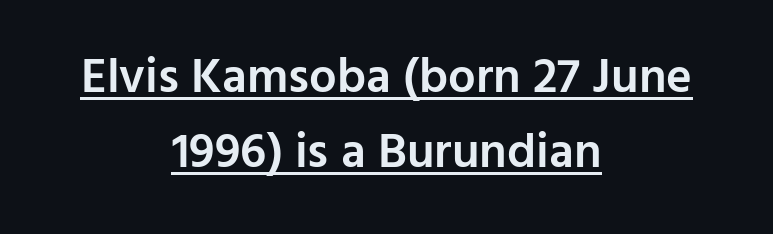
Q: Is the text bold? A: Semi-bold.
Q: Is the text italic (slanted)? A: No, it is upright.
Q: Is the typeface a serif or a sans-serif typeface? A: Sans-serif.
Q: Is the text underlined? A: Yes.
Q: How is the paragraph aligned? A: Centered.
Q: Is the spacing between letters normal or unusually wide? A: Normal.
Q: Is the spacing between lines tight, normal or loose? A: Normal.
Q: Width (condensed, normal, or wide)? A: Normal.
Q: Stroke contrast? A: Low.
Q: x-height? A: Medium.
Q: Monospaced? A: No.
